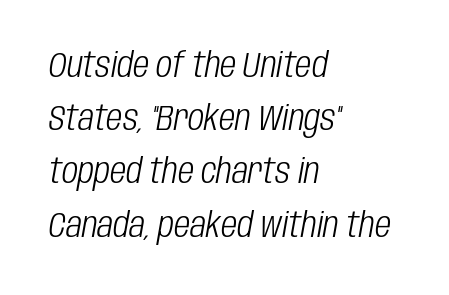
{"italic": "yes", "lean": "right", "slant_degrees": 10, "bold": "no", "weight": "light", "width": "condensed", "stroke_contrast": "low", "x_height": "large", "monospaced": "no", "underline": "no", "align": "left", "line_spacing": "normal", "line_spacing_ratio": 1.52, "letter_spacing": "normal", "letter_spacing_em": 0.0, "glyph_px": 35}
